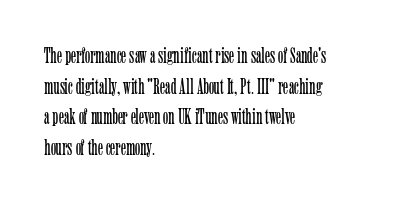
Here the glyphs are tracked normally, forming tight word shapes. This sample keeps an unexceptional amount of space between lines. Every character sits straight up, as roman type does. Each stroke keeps to a modest, everyday thickness or less. This rendering uses left alignment, leaving the right contour irregular. Descenders are the only things crossing below the line.
